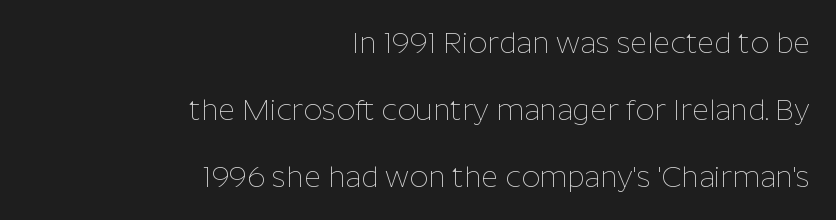
Quick note: underline off. The type is set solid horizontally, with unmodified tracking. Caption: multi-line text, flush right, ragged left. This rendering employs a face without finishing strokes, i.e., a sans-serif.
